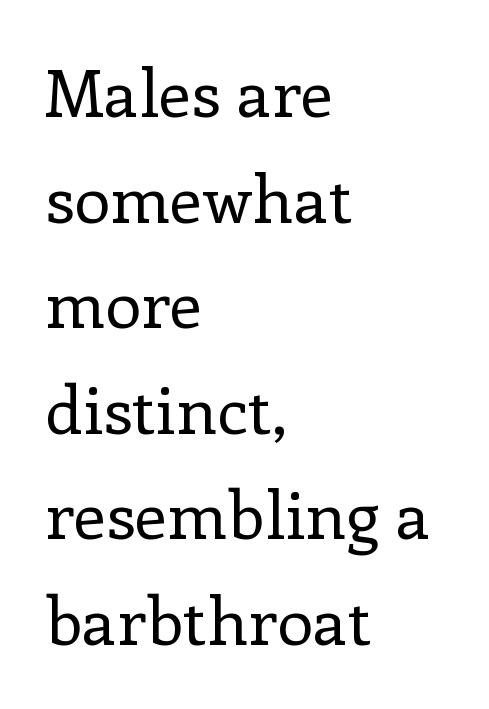
The image shows 66 px regular-weight serif type, upright; set left-aligned, normal line spacing (1.6x), normal letter spacing, not underlined; low stroke contrast and a medium x-height.
